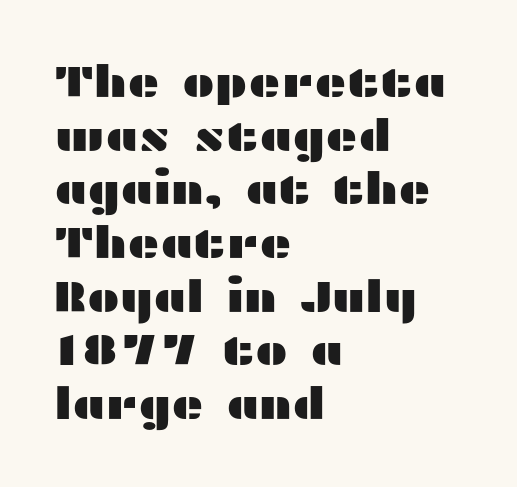
{"serif": "no", "italic": "no", "width": "wide", "stroke_contrast": "medium", "x_height": "medium", "monospaced": "no", "underline": "no", "align": "left", "line_spacing_ratio": 1.22, "letter_spacing": "normal", "letter_spacing_em": 0.0, "glyph_px": 44}
